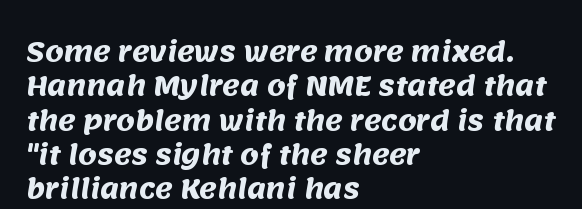
{"bold": "yes", "underline": "no", "align": "left", "line_spacing": "normal", "line_spacing_ratio": 1.32, "letter_spacing": "normal", "letter_spacing_em": 0.0, "glyph_px": 26}
